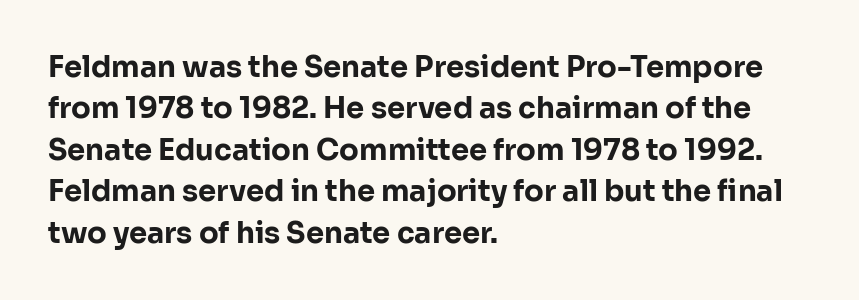
The image shows 29 px bold sans-serif type, upright; set left-aligned, normal line spacing (1.43x), normal letter spacing, not underlined; low stroke contrast and a medium x-height.
